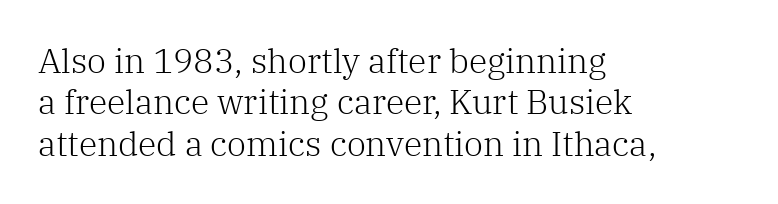
Q: Is the text bold? A: No.
Q: Is the text italic (slanted)? A: No, it is upright.
Q: Is the typeface a serif or a sans-serif typeface? A: Serif.
Q: Is the text underlined? A: No.
Q: How is the paragraph aligned? A: Left-aligned.
Q: Is the spacing between letters normal or unusually wide? A: Normal.
Q: Width (condensed, normal, or wide)? A: Normal.
Q: Stroke contrast? A: Low.
Q: x-height? A: Medium.
Q: Monospaced? A: No.
